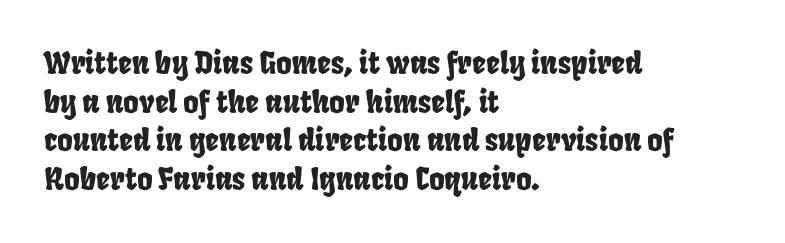
Q: Is the typeface a serif or a sans-serif typeface? A: Sans-serif.
Q: Is the text underlined? A: No.
Q: How is the paragraph aligned? A: Left-aligned.
Q: Is the spacing between letters normal or unusually wide? A: Normal.
Q: Is the spacing between lines tight, normal or loose? A: Normal.
Q: Width (condensed, normal, or wide)? A: Condensed.
Q: Stroke contrast? A: Low.
Q: x-height? A: Large.
Q: Monospaced? A: No.
